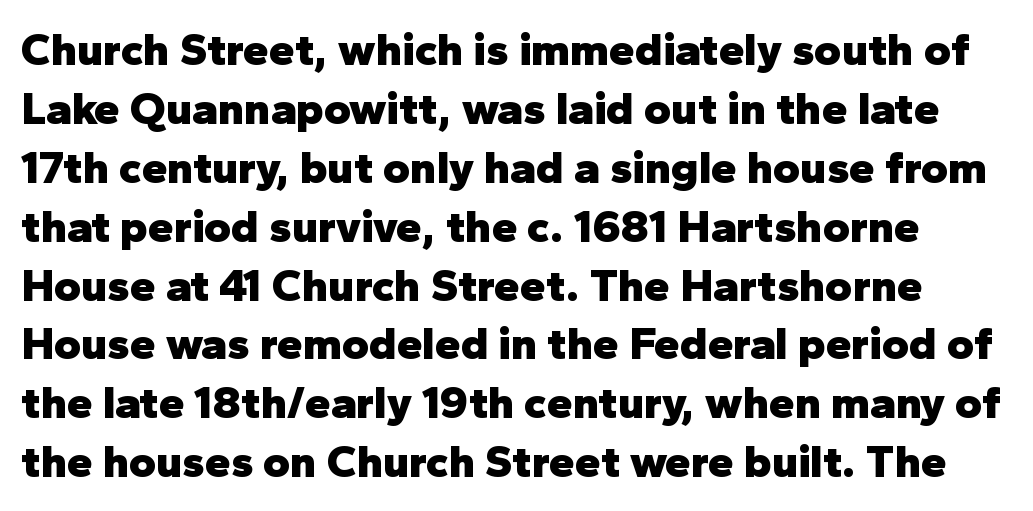
Note the varied advance widths — an 'i' is clearly narrower than an 'm'. How would I describe the line gaps? Plain and ordinary. Type without underlining. It's the straight-up-and-down kind of type. The type family on display is of the sans-serif kind. These words are printed bold, with thick strokes throughout.
